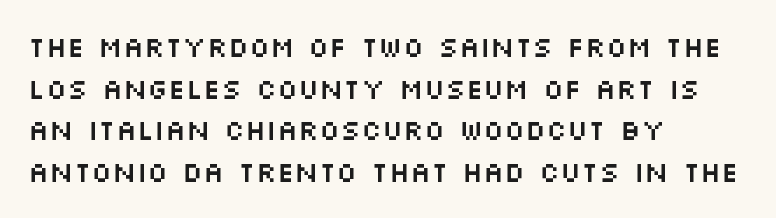
The image shows 28 px wide sans-serif type, upright; set left-aligned, normal line spacing (1.49x), normal letter spacing, not underlined; medium stroke contrast and a large x-height.
